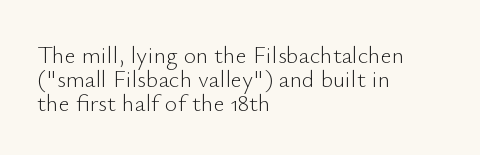
Visually the block forms a straight wall on the left and a jagged coastline on the right. The gap between lines stays unmarked. The characters are drawn with everyday or finer stroke widths. Reading down the column, the eye jumps only a short way to each next line. If you drew a line through each stem, it would be perfectly vertical. The letterforms sit shoulder to shoulder at normal distance.
